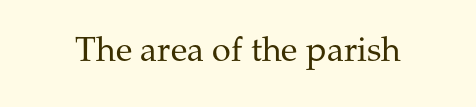
The image shows 34 px regular-weight serif type, upright; set normal letter spacing, not underlined; medium stroke contrast and a medium x-height.
